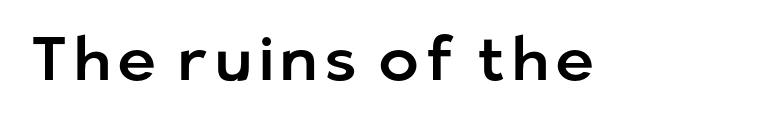
The image shows 61 px sans-serif type, upright; set not underlined; low stroke contrast and a medium x-height.
